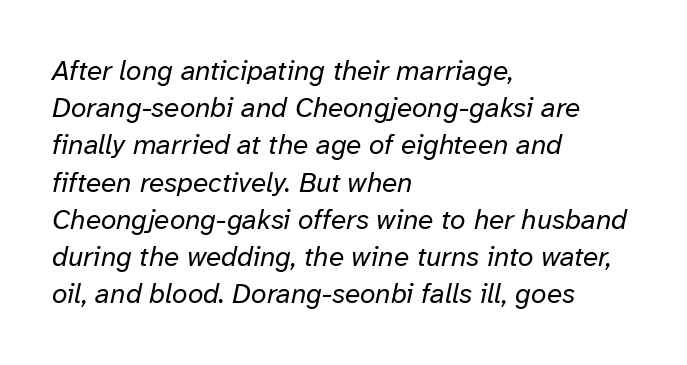
{"italic": "yes", "lean": "right", "slant_degrees": 12, "bold": "no", "weight": "regular", "width": "normal", "stroke_contrast": "low", "x_height": "medium", "monospaced": "no", "underline": "no", "align": "left", "line_spacing": "normal", "line_spacing_ratio": 1.33, "letter_spacing": "normal", "letter_spacing_em": 0.0, "glyph_px": 28}
